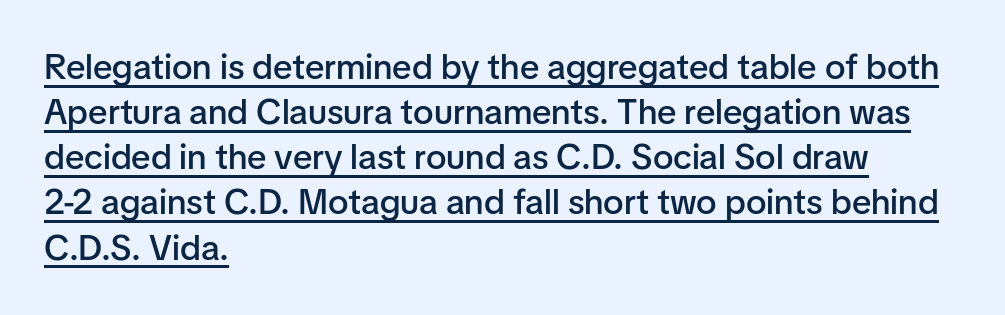
Does the weight exceed regular? Yes, but only to semibold. Visually the block forms a straight wall on the left and a jagged coastline on the right. The type is set solid horizontally, with unmodified tracking. Whoever set this chose a conventional vertical rhythm. A typesetter would label this face a sans.
